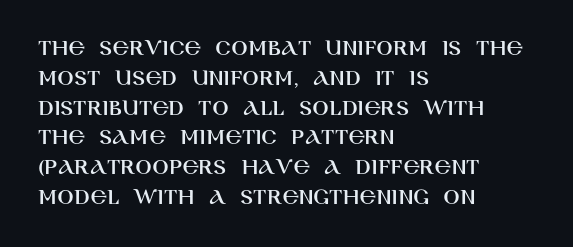
The image shows 24 px text type, upright; set left-aligned, line spacing 1.24x, normal letter spacing, not underlined.
